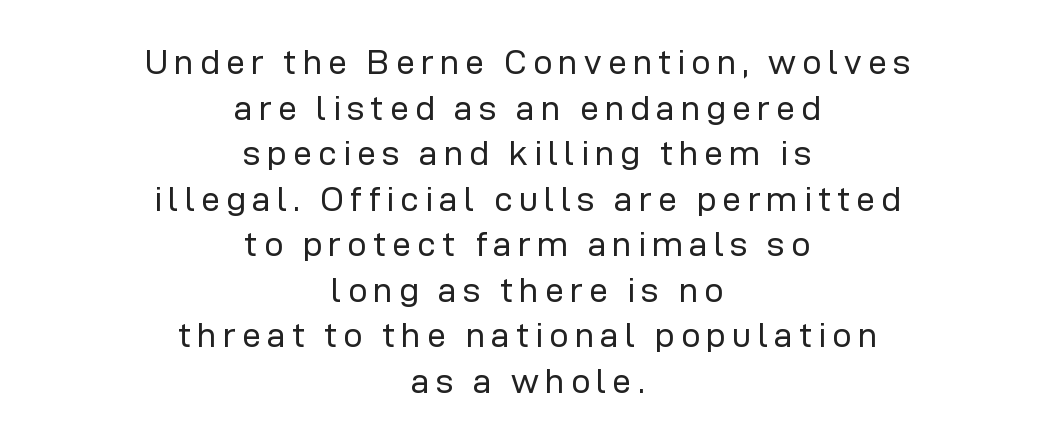
The typesetter chose a symmetrical, centered arrangement here. Posture: vertical. The rendering uses natural spacing where letterforms have individual widths. Caption: face not bold, strokes unweighted. Vertical spacing — default.
